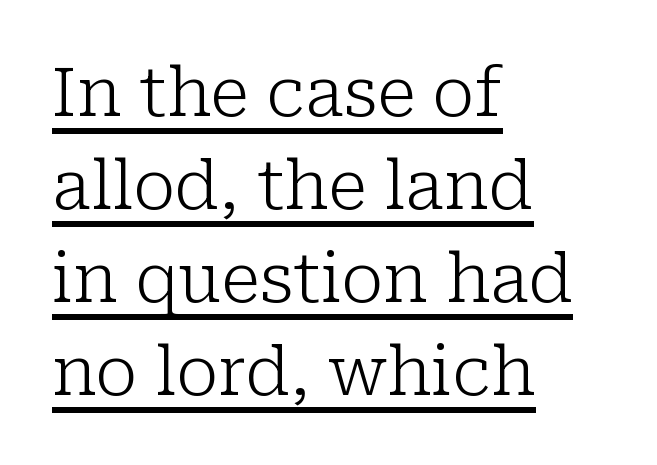
{"serif": "yes", "italic": "no", "bold": "no", "weight": "light", "width": "normal", "stroke_contrast": "low", "x_height": "medium", "monospaced": "no", "underline": "yes", "align": "left", "line_spacing": "normal", "line_spacing_ratio": 1.37, "letter_spacing": "normal", "letter_spacing_em": 0.0, "glyph_px": 68}
